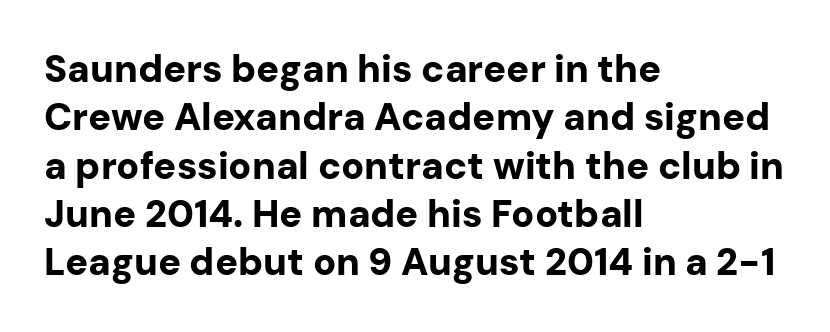
The image shows 38 px bold sans-serif type, upright; set left-aligned, normal line spacing (1.27x), normal letter spacing, not underlined; low stroke contrast and a medium x-height.
